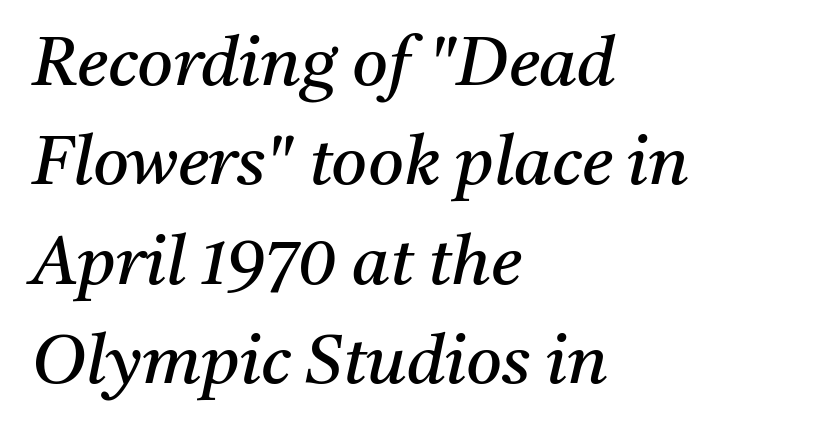
{"serif": "yes", "italic": "yes", "lean": "right", "slant_degrees": 11, "bold": "no", "weight": "regular", "width": "normal", "stroke_contrast": "medium", "x_height": "medium", "monospaced": "no", "underline": "no", "align": "left", "line_spacing": "normal", "line_spacing_ratio": 1.44, "letter_spacing": "normal", "letter_spacing_em": 0.0, "glyph_px": 69}
